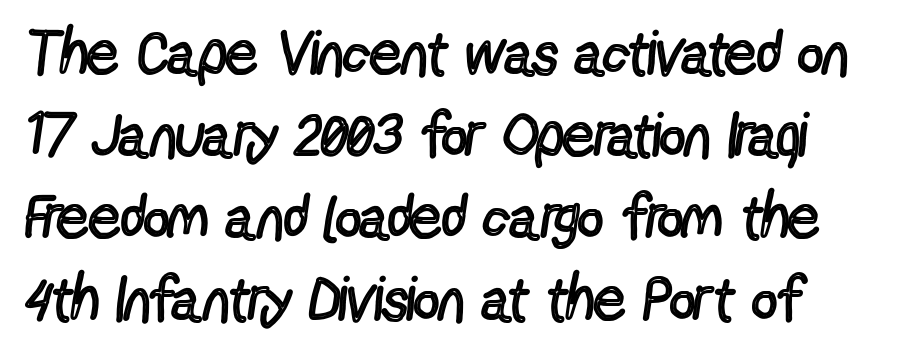
Q: Is the text bold? A: No.
Q: Is the typeface a serif or a sans-serif typeface? A: Sans-serif.
Q: Is the text underlined? A: No.
Q: How is the paragraph aligned? A: Left-aligned.
Q: Is the spacing between letters normal or unusually wide? A: Normal.
Q: Is the spacing between lines tight, normal or loose? A: Normal.
Q: Width (condensed, normal, or wide)? A: Condensed.
Q: x-height? A: Medium.
Q: Monospaced? A: No.
